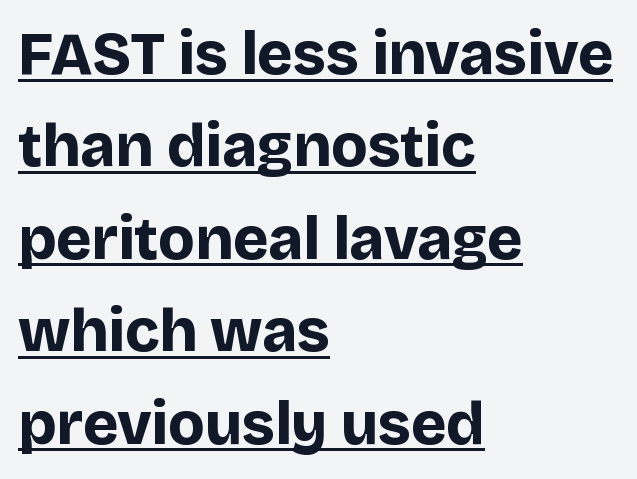
Q: Is the text bold? A: Yes.
Q: Is the text italic (slanted)? A: No, it is upright.
Q: Is the typeface a serif or a sans-serif typeface? A: Sans-serif.
Q: Is the text underlined? A: Yes.
Q: How is the paragraph aligned? A: Left-aligned.
Q: Is the spacing between letters normal or unusually wide? A: Normal.
Q: Is the spacing between lines tight, normal or loose? A: Normal.
Q: Width (condensed, normal, or wide)? A: Normal.
Q: Stroke contrast? A: Low.
Q: x-height? A: Large.
Q: Monospaced? A: No.
